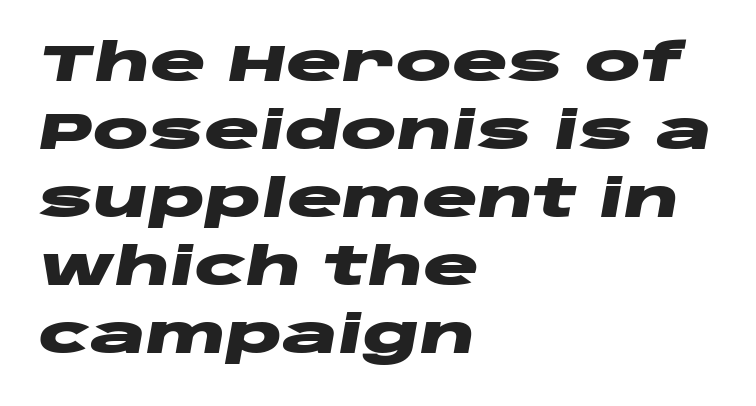
{"italic": "yes", "lean": "right", "slant_degrees": 10, "bold": "yes", "weight": "heavy", "width": "wide", "stroke_contrast": "low", "x_height": "large", "monospaced": "no", "underline": "no", "align": "left", "line_spacing": "normal", "line_spacing_ratio": 1.31, "letter_spacing": "normal", "letter_spacing_em": 0.0, "glyph_px": 52}
